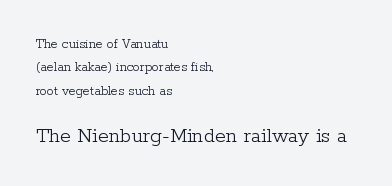
Q: Is the text bold? A: No.
Q: Is the text italic (slanted)? A: No, it is upright.
Q: Is the text underlined? A: No.
Q: How is the paragraph aligned? A: Left-aligned.
Q: Is the spacing between letters normal or unusually wide? A: Normal.
Q: Is the spacing between lines tight, normal or loose? A: Normal.
Q: Which block of text is set in a larger size, the first (top) or the second (bottom)? A: The second (bottom) one.
